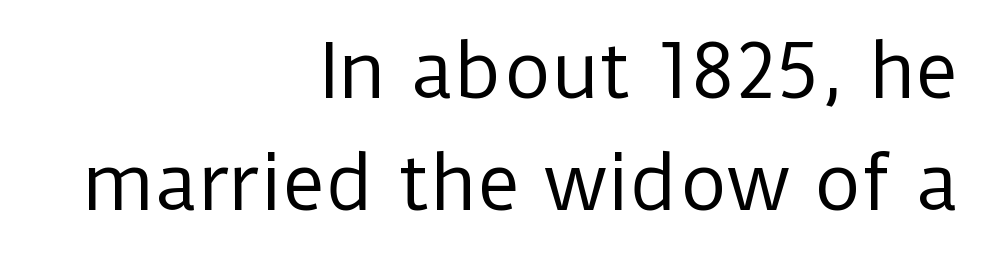
This sample uses plain, unmodified letter spacing. Is there much room between lines? A standard amount, neither cramped nor airy. These lines are rendered in a variable-pitch font. The characters are drawn with everyday or finer stroke widths. Just letters on the line, the space beneath them empty. This sample is right-justified, so line beginnings fall wherever the words allow.
